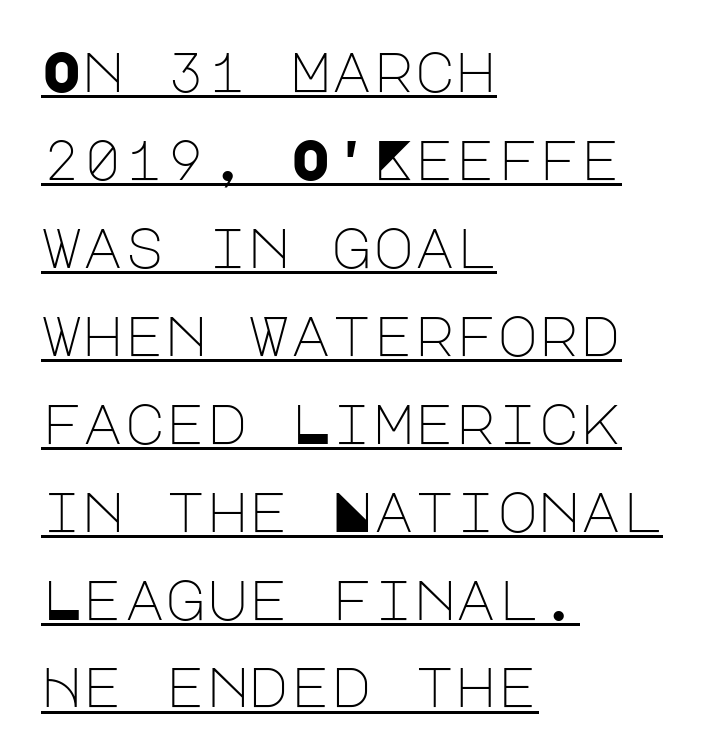
The image shows 56 px light sans-serif type, upright; set left-aligned, normal line spacing (1.57x), normal letter spacing, underlined; low stroke contrast and a large x-height.
